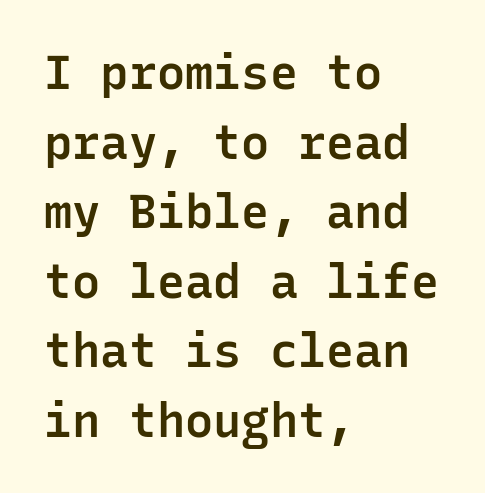
The image shows 47 px semibold sans-serif type, upright, monospaced; set left-aligned, normal line spacing (1.48x), normal letter spacing, not underlined; low stroke contrast and a medium x-height.
